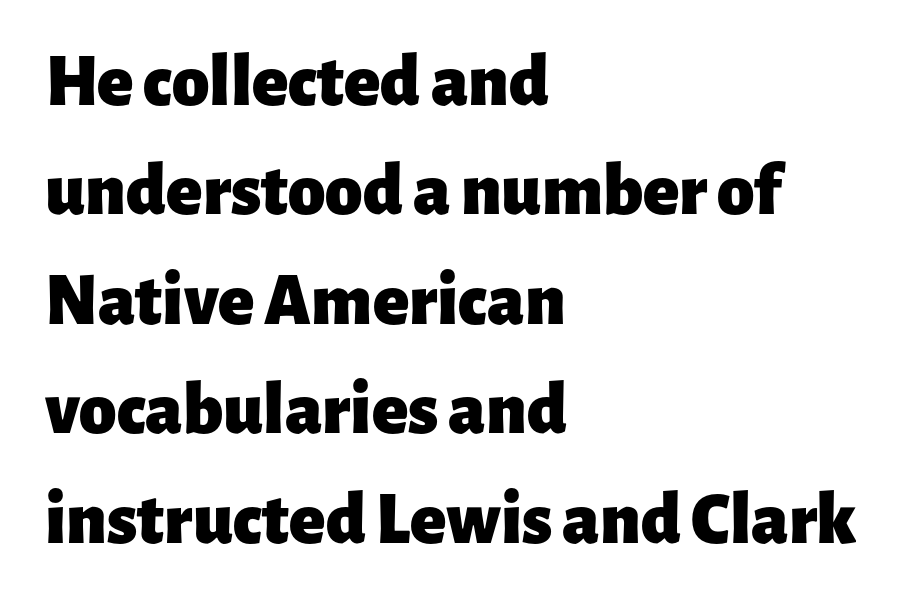
Q: Is the text bold? A: Yes.
Q: Is the text italic (slanted)? A: No, it is upright.
Q: Is the typeface a serif or a sans-serif typeface? A: Sans-serif.
Q: Is the text underlined? A: No.
Q: How is the paragraph aligned? A: Left-aligned.
Q: Is the spacing between letters normal or unusually wide? A: Normal.
Q: Is the spacing between lines tight, normal or loose? A: Normal.
Q: Width (condensed, normal, or wide)? A: Normal.
Q: Stroke contrast? A: Low.
Q: x-height? A: Medium.
Q: Monospaced? A: No.
